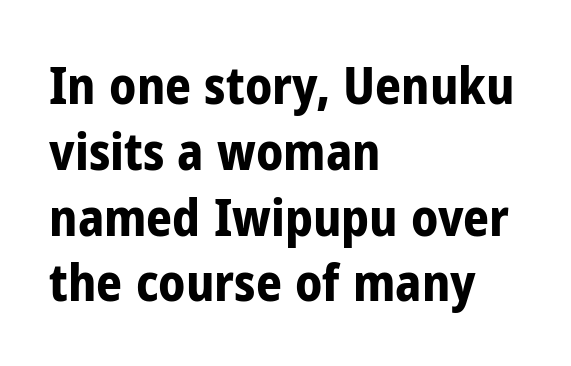
{"serif": "no", "italic": "no", "bold": "yes", "weight": "bold", "width": "condensed", "stroke_contrast": "low", "x_height": "medium", "monospaced": "no", "underline": "no", "align": "left", "line_spacing": "normal", "line_spacing_ratio": 1.29, "letter_spacing": "normal", "letter_spacing_em": 0.0, "glyph_px": 51}
